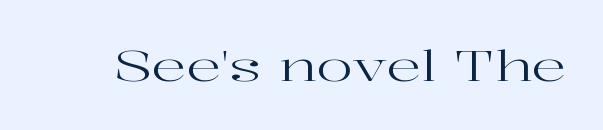
The image shows 43 px regular-weight, wide serif type, upright; set normal letter spacing, not underlined; high stroke contrast and a medium x-height.
